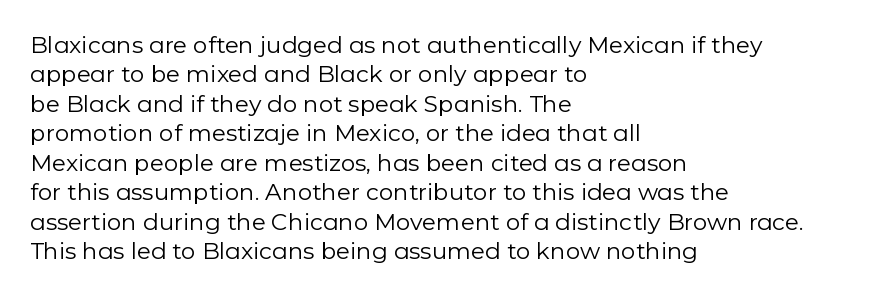
It's the straight-up-and-down kind of type. The face used here is rendered with its standard letterfit. The setting favours the left margin, as ordinary paragraphs usually do. This is not heavy type; no bold has been used. Interline gaps are of average width in this sample.
